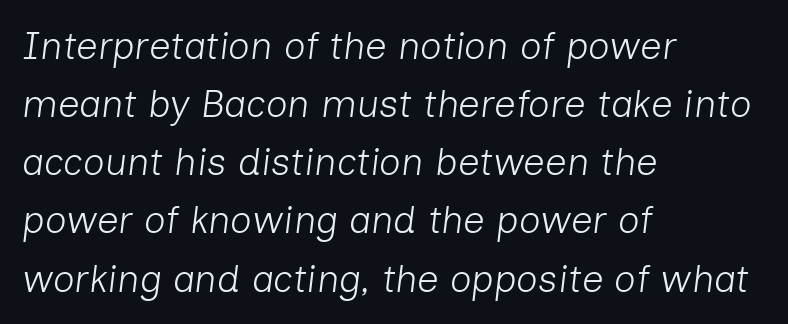
Q: Is the text bold? A: No.
Q: Is the text italic (slanted)? A: Yes, it leans right by about 7 degrees.
Q: Is the text underlined? A: No.
Q: How is the paragraph aligned? A: Left-aligned.
Q: Is the spacing between letters normal or unusually wide? A: Normal.
Q: Is the spacing between lines tight, normal or loose? A: Normal.
Q: Width (condensed, normal, or wide)? A: Normal.
Q: Stroke contrast? A: Low.
Q: x-height? A: Medium.
Q: Monospaced? A: No.
